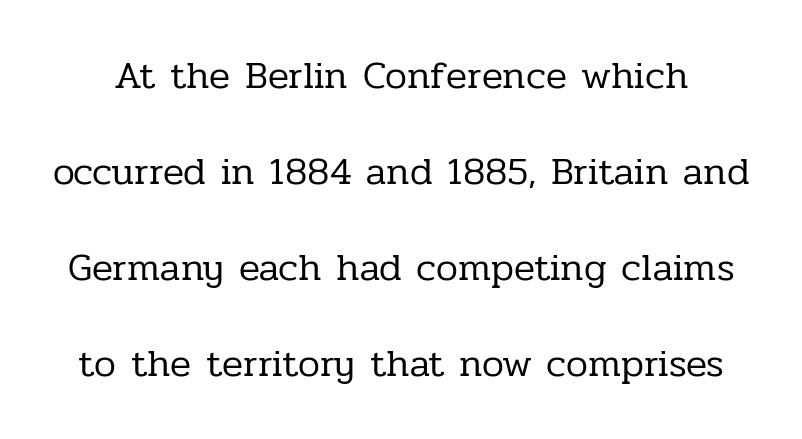
{"serif": "yes", "italic": "no", "bold": "no", "weight": "regular", "width": "normal", "stroke_contrast": "low", "x_height": "medium", "monospaced": "no", "underline": "no", "line_spacing": "loose", "line_spacing_ratio": 2.46, "letter_spacing": "normal", "letter_spacing_em": 0.0, "glyph_px": 39}
